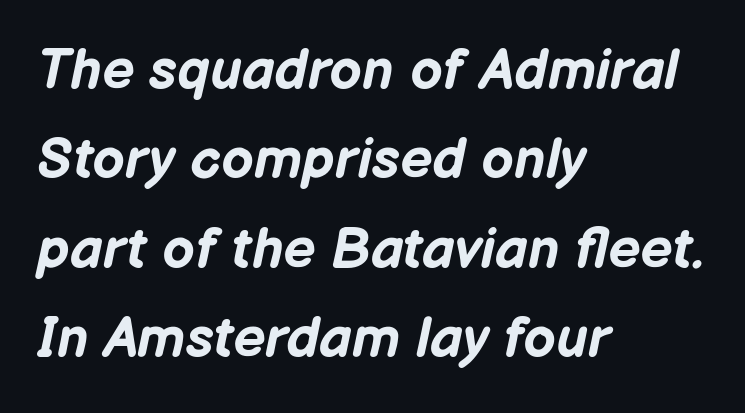
{"italic": "yes", "lean": "right", "slant_degrees": 12, "bold": "yes", "weight": "bold", "width": "normal", "stroke_contrast": "low", "x_height": "medium", "monospaced": "no", "underline": "no", "align": "left", "line_spacing": "normal", "line_spacing_ratio": 1.57, "letter_spacing": "normal", "letter_spacing_em": 0.0, "glyph_px": 57}
